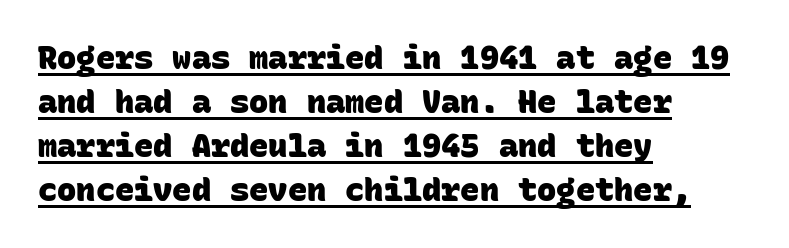
{"serif": "no", "bold": "yes", "weight": "heavy", "width": "normal", "stroke_contrast": "low", "x_height": "large", "monospaced": "yes", "underline": "yes", "align": "left", "line_spacing": "normal", "line_spacing_ratio": 1.38, "letter_spacing": "normal", "letter_spacing_em": 0.0, "glyph_px": 32}
